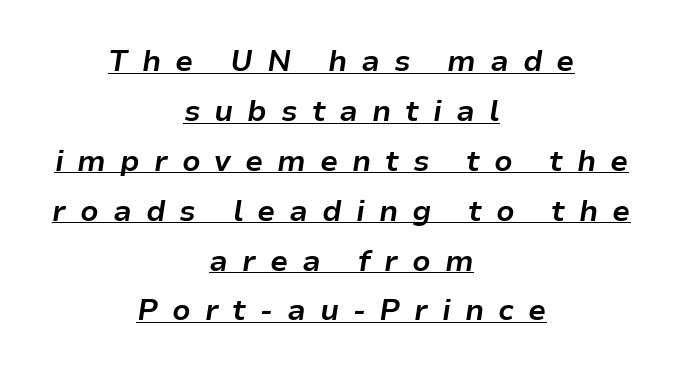
Q: Is the text bold? A: Yes.
Q: Is the text italic (slanted)? A: Yes, it leans right by about 9 degrees.
Q: Is the text underlined? A: Yes.
Q: How is the paragraph aligned? A: Centered.
Q: Is the spacing between letters normal or unusually wide? A: Unusually wide.
Q: Width (condensed, normal, or wide)? A: Normal.
Q: Stroke contrast? A: Low.
Q: x-height? A: Medium.
Q: Monospaced? A: No.
